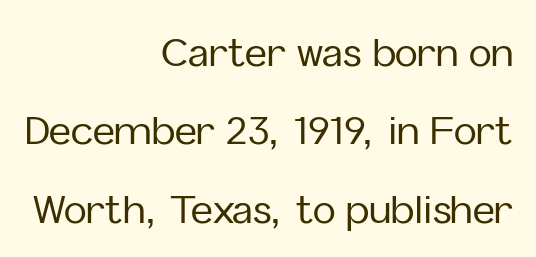
{"serif": "no", "italic": "no", "width": "normal", "stroke_contrast": "low", "x_height": "medium", "monospaced": "no", "underline": "no", "align": "right", "line_spacing": "loose", "line_spacing_ratio": 2.06, "letter_spacing": "normal", "letter_spacing_em": 0.0, "glyph_px": 38}
